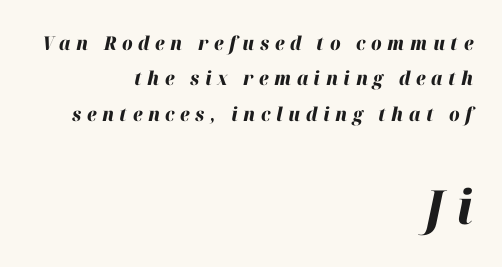
This sample has the flowing, uneven cadence of proportional lettering. Which of the two is more prominent by size? The second, at the bottom. The sample has been set heavy, in full bold. Rendered with sloped, italic letterforms.
